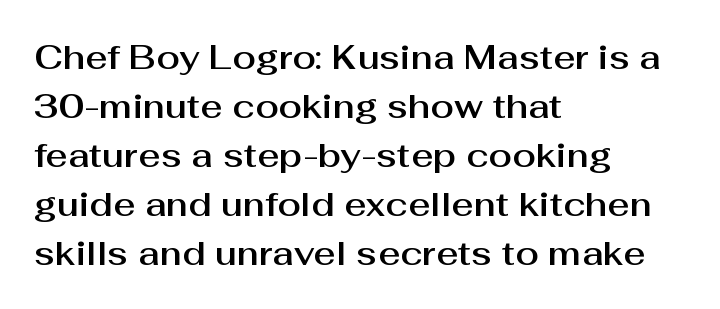
The image shows 34 px sans-serif type, upright; set left-aligned, normal line spacing (1.44x), normal letter spacing, not underlined; medium stroke contrast and a medium x-height.
